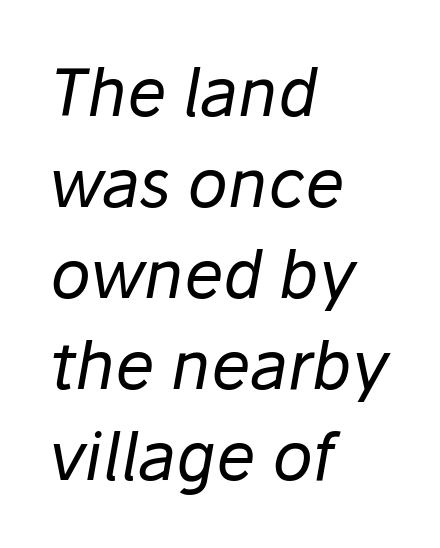
The image shows 66 px regular-weight type, italic (leaning right); set left-aligned, normal line spacing (1.38x), normal letter spacing, not underlined; low stroke contrast and a medium x-height.
